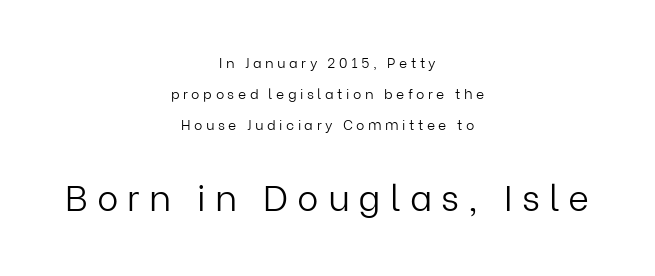
The image shows 36 px light sans-serif type, upright; set centered, loose line spacing (2.22x), unusually wide letter spacing (+0.25 em), not underlined; the second (bottom) block is 2.57x larger; low stroke contrast and a medium x-height.
